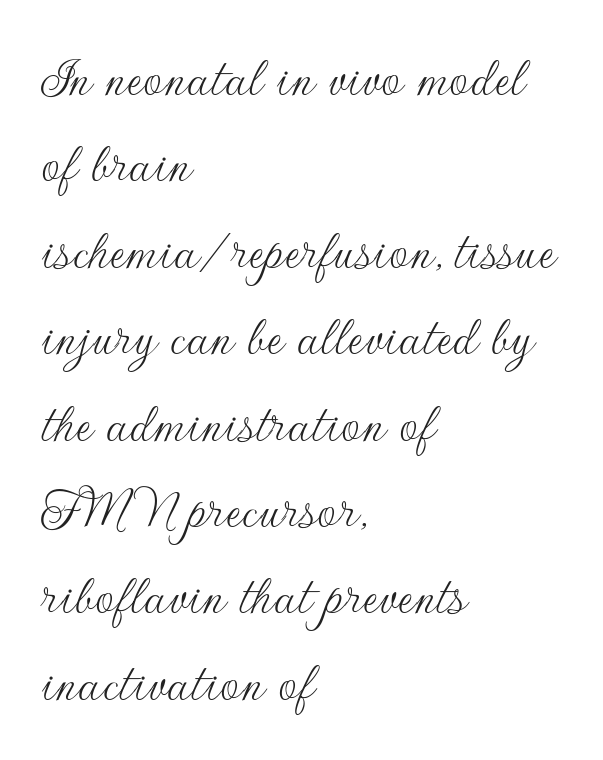
{"serif": "no", "bold": "no", "weight": "thin", "width": "normal", "stroke_contrast": "low", "x_height": "small", "monospaced": "no", "underline": "no", "align": "left", "line_spacing": "normal", "line_spacing_ratio": 1.44, "letter_spacing": "normal", "letter_spacing_em": 0.0, "glyph_px": 60}
